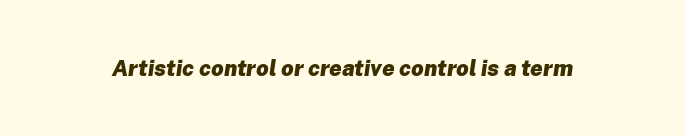
Q: Is the text bold? A: Yes.
Q: Is the text italic (slanted)? A: Yes, it leans right by about 8 degrees.
Q: Is the text underlined? A: No.
Q: Is the spacing between letters normal or unusually wide? A: Normal.
